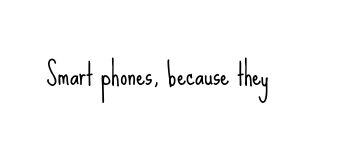
Q: Is the text bold? A: No.
Q: Is the text italic (slanted)? A: No, it is upright.
Q: Is the typeface a serif or a sans-serif typeface? A: Sans-serif.
Q: Is the text underlined? A: No.
Q: Is the spacing between letters normal or unusually wide? A: Normal.
Q: Width (condensed, normal, or wide)? A: Condensed.
Q: Stroke contrast? A: Low.
Q: x-height? A: Small.
Q: Monospaced? A: No.
